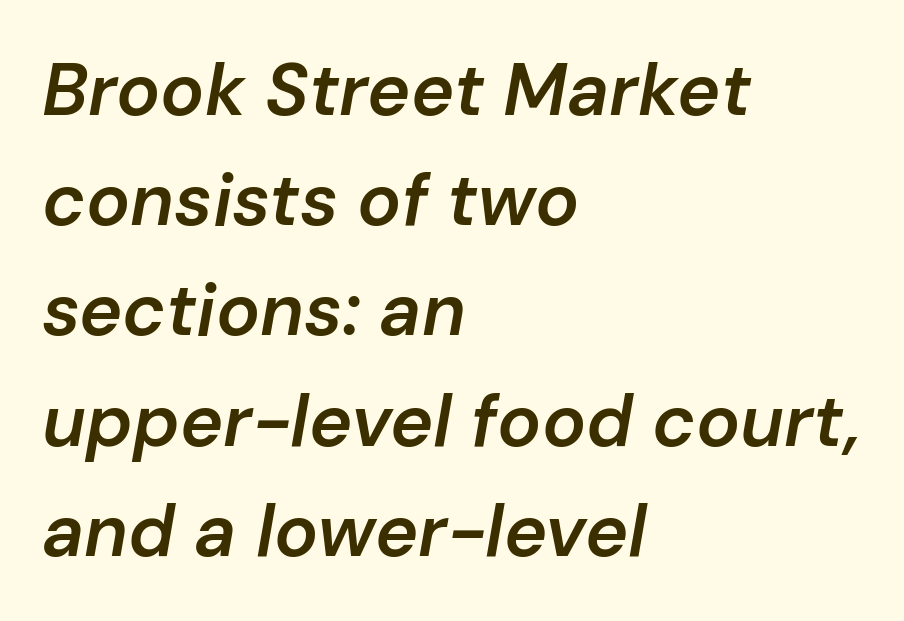
The image shows 73 px semibold type, italic (leaning right); set left-aligned, normal line spacing (1.51x), normal letter spacing, not underlined; low stroke contrast and a medium x-height.
